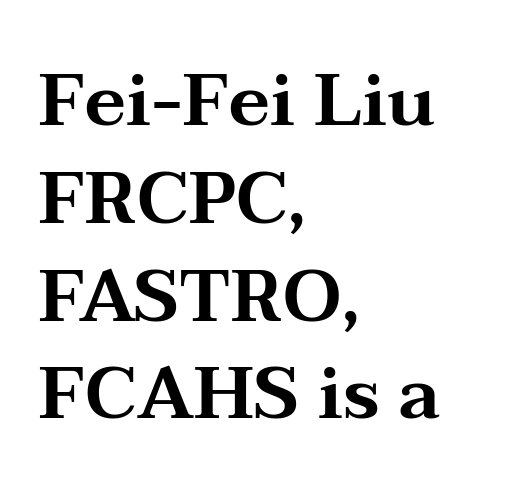
{"serif": "yes", "italic": "no", "width": "wide", "stroke_contrast": "medium", "x_height": "medium", "monospaced": "no", "underline": "no", "align": "left", "line_spacing": "normal", "line_spacing_ratio": 1.34, "letter_spacing": "normal", "letter_spacing_em": 0.0, "glyph_px": 73}
